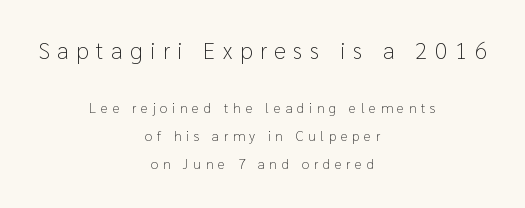
Q: Is the text bold? A: No.
Q: Is the text italic (slanted)? A: No, it is upright.
Q: Is the text underlined? A: No.
Q: How is the paragraph aligned? A: Centered.
Q: Is the spacing between letters normal or unusually wide? A: Unusually wide.
Q: Is the spacing between lines tight, normal or loose? A: Loose.
Q: Which block of text is set in a larger size, the first (top) or the second (bottom)? A: The first (top) one.
